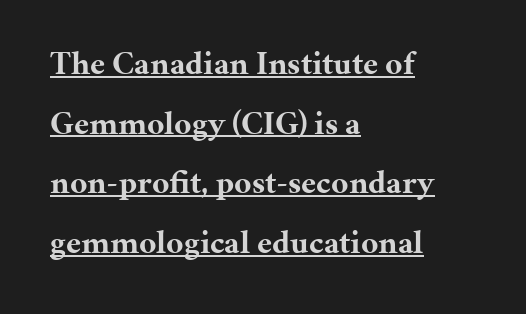
{"serif": "yes", "italic": "no", "bold": "yes", "weight": "bold", "width": "normal", "stroke_contrast": "medium", "x_height": "medium", "monospaced": "no", "underline": "yes", "align": "left", "line_spacing_ratio": 1.81, "letter_spacing": "normal", "letter_spacing_em": 0.0, "glyph_px": 33}
